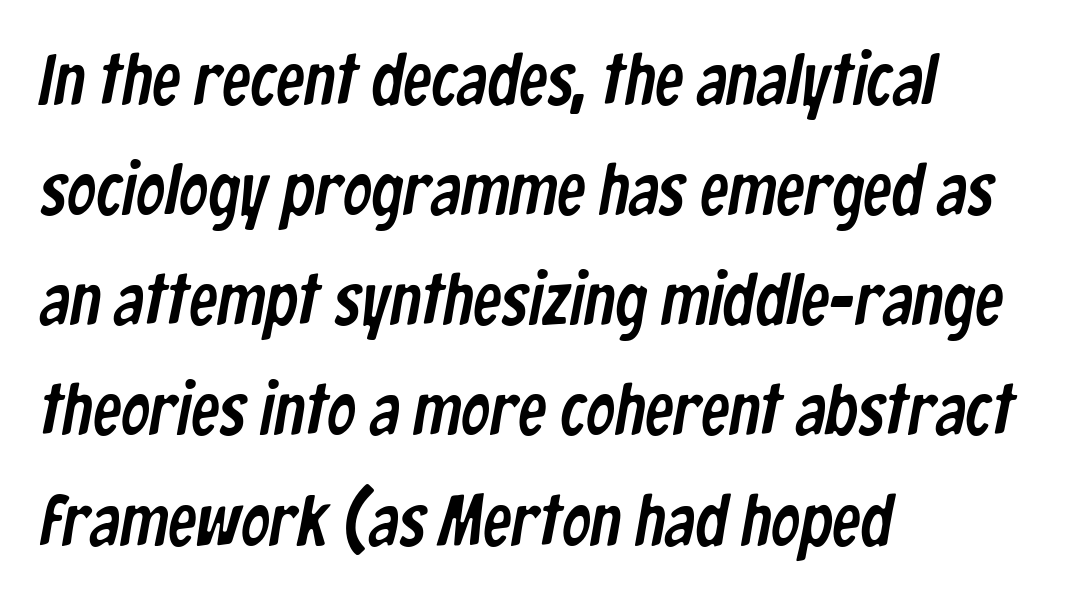
{"serif": "no", "width": "condensed", "stroke_contrast": "low", "x_height": "medium", "monospaced": "no", "underline": "no", "align": "left", "line_spacing": "normal", "line_spacing_ratio": 1.53, "letter_spacing": "normal", "letter_spacing_em": 0.0, "glyph_px": 72}
